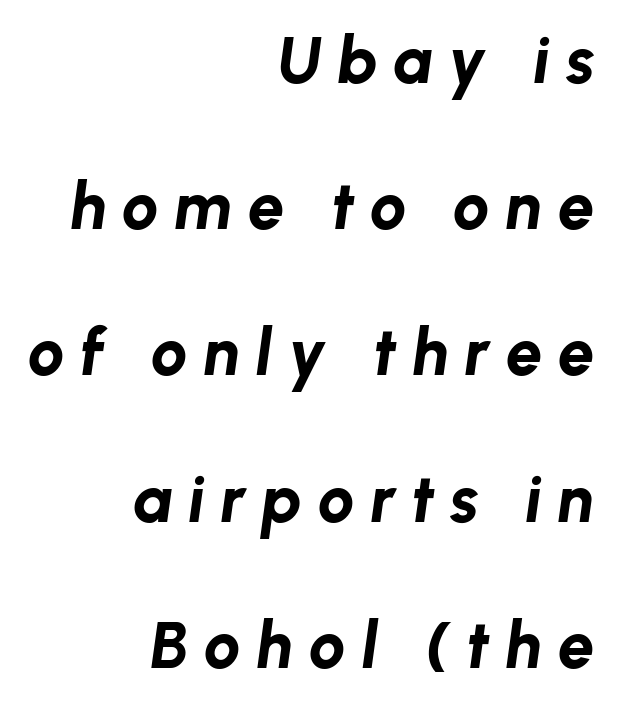
The image shows 65 px bold type, italic (leaning right); set right-aligned, loose line spacing (2.25x), unusually wide letter spacing (+0.24 em), not underlined; low stroke contrast and a medium x-height.
